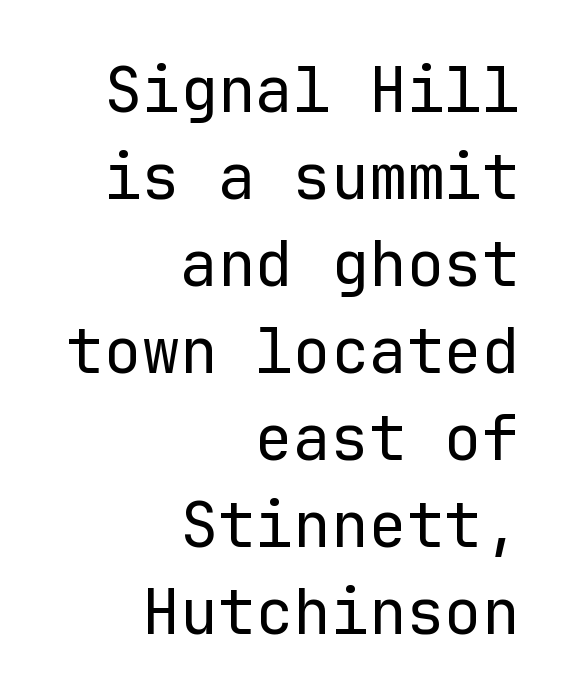
Here the glyphs are tracked normally, forming tight word shapes. The passage shown is typed in a monospace face where columns stay perfectly aligned. The passage shown is typeset with a sans-serif family. Designer's note — italics off, roman on. Compared with a flush-left layout, this one pins lines to the opposite, right side.
